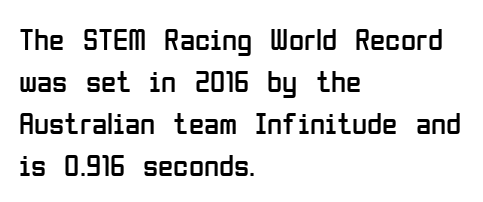
Q: Is the text bold? A: No.
Q: Is the text italic (slanted)? A: No, it is upright.
Q: Is the typeface a serif or a sans-serif typeface? A: Sans-serif.
Q: Is the text underlined? A: No.
Q: How is the paragraph aligned? A: Left-aligned.
Q: Is the spacing between letters normal or unusually wide? A: Normal.
Q: Is the spacing between lines tight, normal or loose? A: Normal.
Q: Width (condensed, normal, or wide)? A: Condensed.
Q: Stroke contrast? A: Low.
Q: x-height? A: Medium.
Q: Monospaced? A: No.
